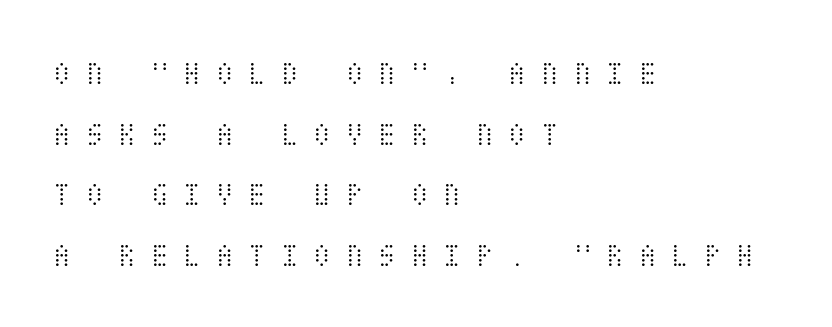
{"italic": "no", "bold": "no", "weight": "light", "width": "condensed", "stroke_contrast": "medium", "x_height": "large", "underline": "no", "align": "left", "line_spacing_ratio": 1.78, "letter_spacing": "wide", "letter_spacing_em": 0.41, "glyph_px": 34}
